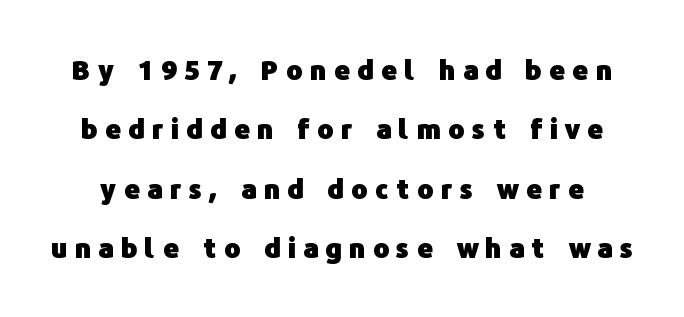
{"italic": "no", "bold": "yes", "underline": "no", "line_spacing": "loose", "line_spacing_ratio": 2.2, "letter_spacing": "wide", "letter_spacing_em": 0.28, "glyph_px": 27}
